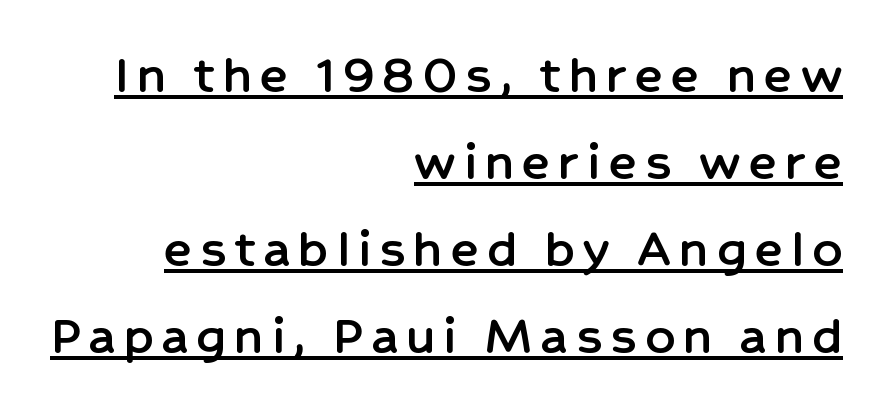
{"serif": "no", "italic": "no", "width": "normal", "stroke_contrast": "low", "x_height": "medium", "monospaced": "no", "underline": "yes", "align": "right", "line_spacing": "normal", "line_spacing_ratio": 1.5, "glyph_px": 58}
